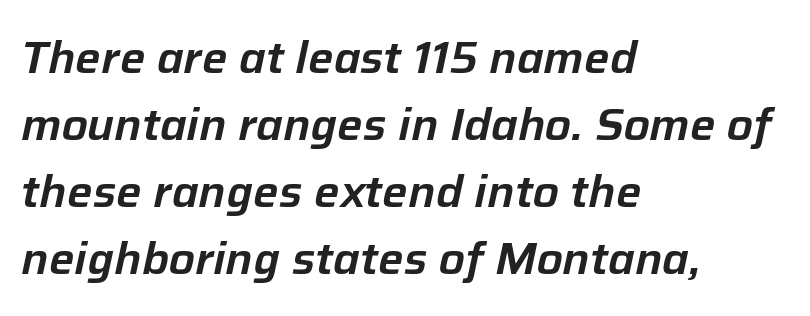
The image shows 45 px text type, italic (leaning right); set left-aligned, normal line spacing (1.49x), normal letter spacing, not underlined; low stroke contrast and a medium x-height.
